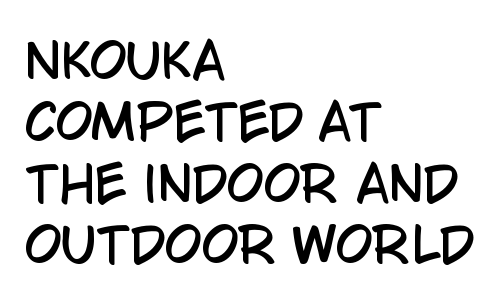
Think of a printed novel: that variable character pitch is what you see here. Every stem runs plumb, perpendicular to the baseline. Check under the words: just untouched page. Students, note that the glyphs here touch the page at normal intervals. How would I describe the line gaps? Plain and ordinary. Serif or sans? Sans — the stroke terminals are bare.
